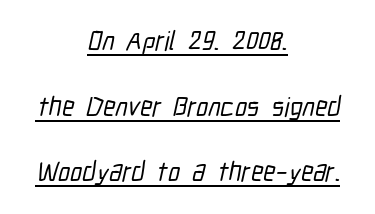
The image shows 27 px text type; set centered, loose line spacing (2.43x), normal letter spacing, underlined.
